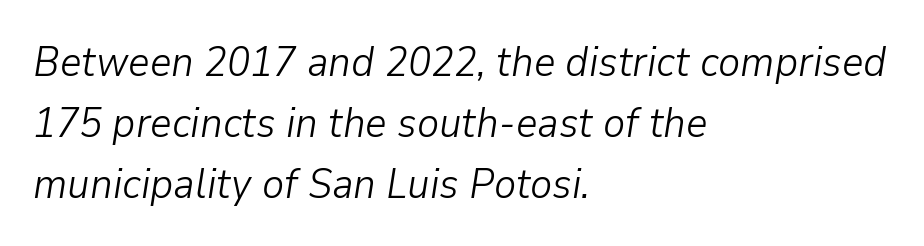
Q: Is the text bold? A: No.
Q: Is the text italic (slanted)? A: Yes, it leans right by about 9 degrees.
Q: Is the text underlined? A: No.
Q: How is the paragraph aligned? A: Left-aligned.
Q: Is the spacing between letters normal or unusually wide? A: Normal.
Q: Is the spacing between lines tight, normal or loose? A: Normal.
Q: Width (condensed, normal, or wide)? A: Normal.
Q: Stroke contrast? A: Low.
Q: x-height? A: Medium.
Q: Monospaced? A: No.
